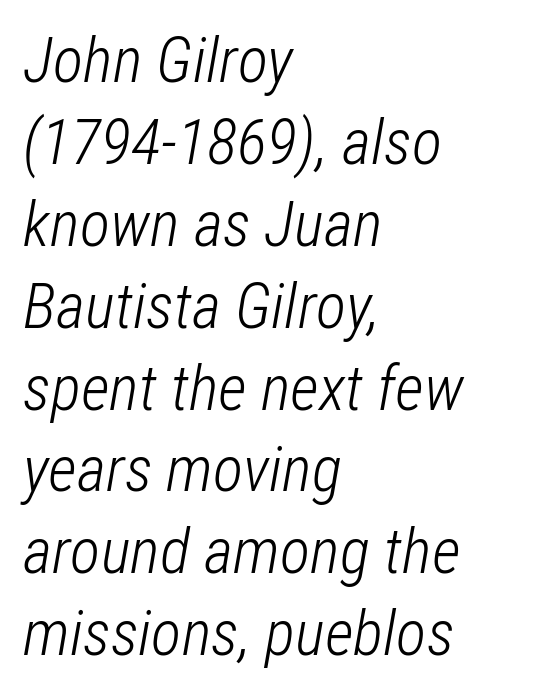
Q: Is the text bold? A: No.
Q: Is the text italic (slanted)? A: Yes, it leans right by about 12 degrees.
Q: Is the text underlined? A: No.
Q: How is the paragraph aligned? A: Left-aligned.
Q: Is the spacing between letters normal or unusually wide? A: Normal.
Q: Is the spacing between lines tight, normal or loose? A: Normal.
Q: Width (condensed, normal, or wide)? A: Condensed.
Q: Stroke contrast? A: Low.
Q: x-height? A: Medium.
Q: Monospaced? A: No.
